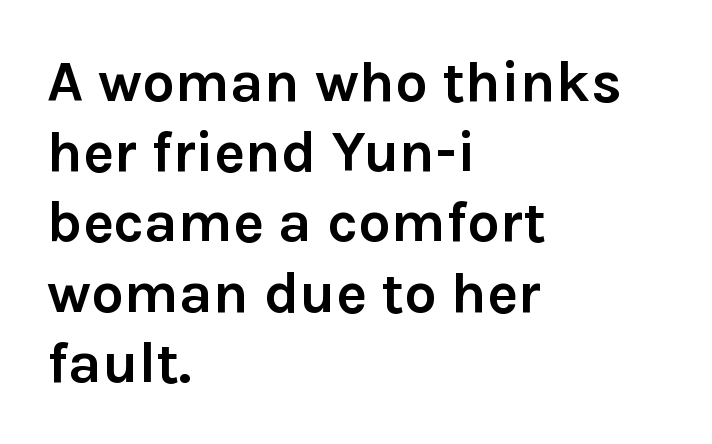
The image shows 58 px semibold sans-serif type, upright; set left-aligned, line spacing 1.21x, normal letter spacing, not underlined; low stroke contrast and a medium x-height.
